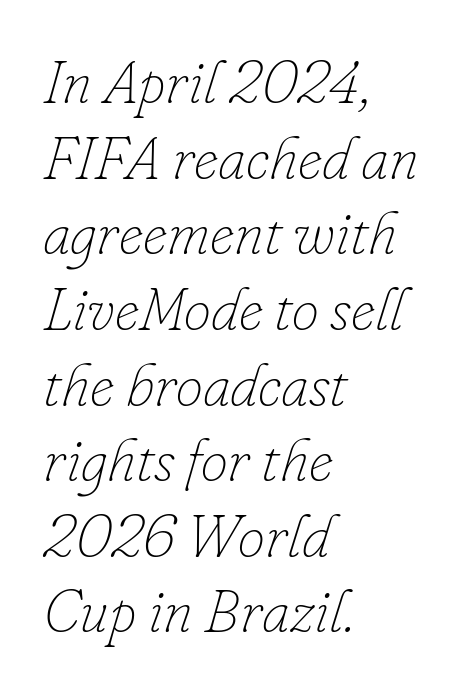
Q: Is the text bold? A: No.
Q: Is the text italic (slanted)? A: Yes, it leans right by about 16 degrees.
Q: Is the text underlined? A: No.
Q: How is the paragraph aligned? A: Left-aligned.
Q: Is the spacing between letters normal or unusually wide? A: Normal.
Q: Width (condensed, normal, or wide)? A: Normal.
Q: Stroke contrast? A: Low.
Q: x-height? A: Small.
Q: Monospaced? A: No.
